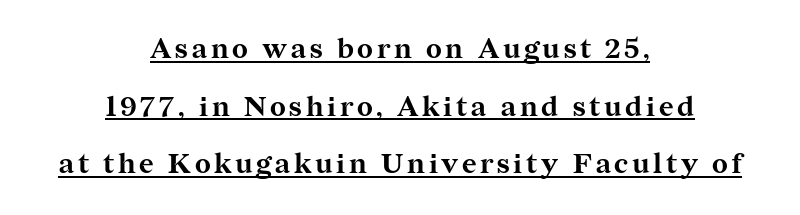
{"serif": "yes", "italic": "no", "bold": "yes", "weight": "bold", "width": "normal", "stroke_contrast": "medium", "x_height": "medium", "monospaced": "no", "underline": "yes", "align": "center", "line_spacing": "loose", "line_spacing_ratio": 2.06, "glyph_px": 28}
